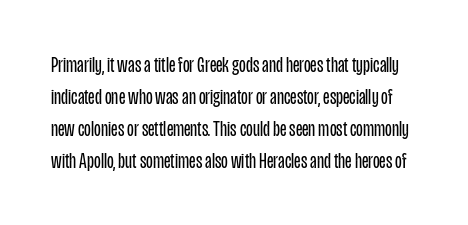
The image shows 22 px text type, upright; set normal line spacing (1.45x), normal letter spacing, not underlined.
